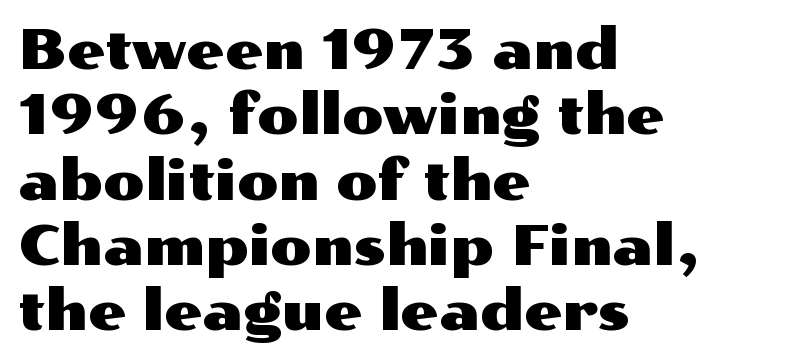
Underline: absent. Layout note: lines flush left. The gaps between neighbouring characters are ordinary and unremarkable. The type sits square on the baseline with zero lean. The characters display no serif detailing; their extremities are plain. You could not count columns in this text — the font is proportionally spaced.
